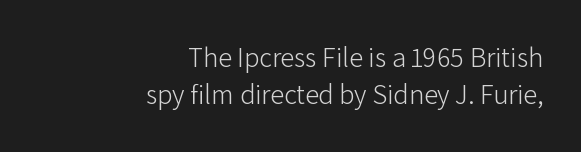
{"serif": "no", "italic": "no", "bold": "no", "weight": "light", "width": "normal", "stroke_contrast": "low", "x_height": "medium", "monospaced": "no", "underline": "no", "align": "right", "line_spacing": "normal", "line_spacing_ratio": 1.33, "letter_spacing": "normal", "letter_spacing_em": 0.0, "glyph_px": 28}
